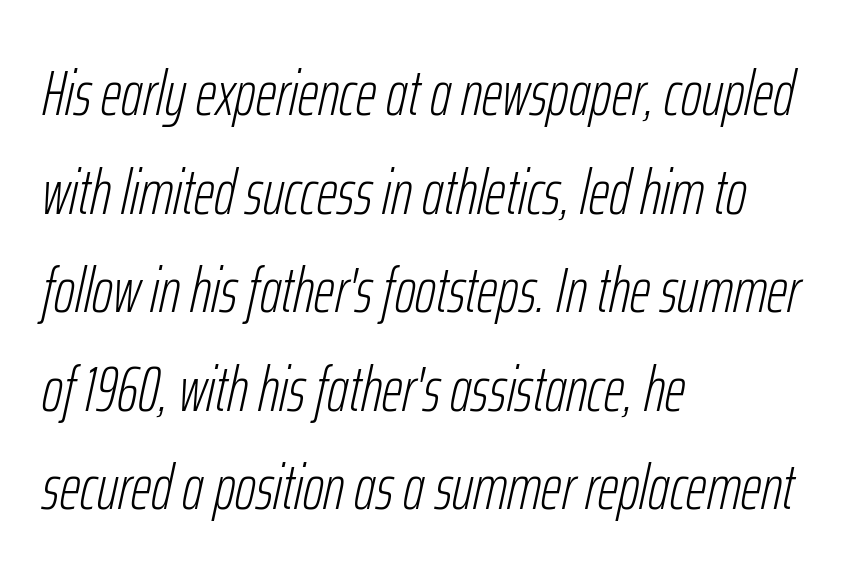
The ragged edge is on the right, which tells us the setting is flush left. Each letter keeps its own natural width here, so spacing adapts to shape. Whoever set this chose a conventional vertical rhythm. Quick note: underline off.
